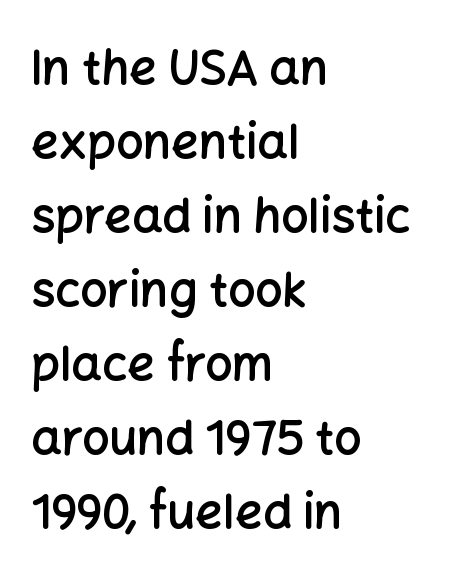
Q: Is the text bold? A: Semi-bold.
Q: Is the text italic (slanted)? A: No, it is upright.
Q: Is the typeface a serif or a sans-serif typeface? A: Sans-serif.
Q: Is the text underlined? A: No.
Q: How is the paragraph aligned? A: Left-aligned.
Q: Is the spacing between letters normal or unusually wide? A: Normal.
Q: Is the spacing between lines tight, normal or loose? A: Normal.
Q: Width (condensed, normal, or wide)? A: Normal.
Q: Stroke contrast? A: Low.
Q: x-height? A: Medium.
Q: Monospaced? A: No.
